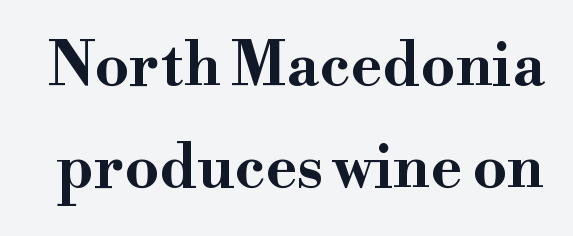
Observe the ordinary spacing: letters are neighbours, not strangers. The rendering uses a moderate line-height, typical for paragraphs. The characters display serif detailing at their extremities. No italicization has been applied; the sample stays upright. What weight is shown? A full bold with thick strokes.
